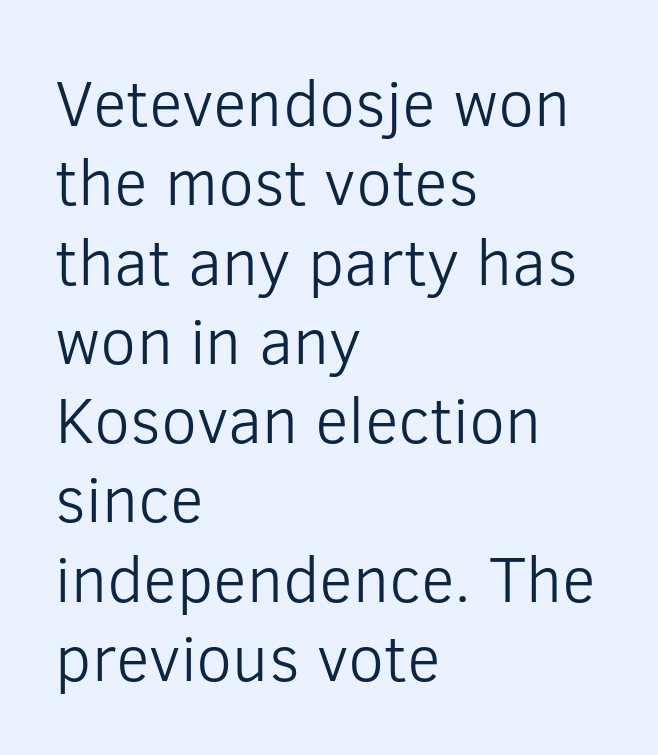
The image shows 65 px light sans-serif type, upright; set left-aligned, line spacing 1.22x, normal letter spacing, not underlined; low stroke contrast and a medium x-height.
